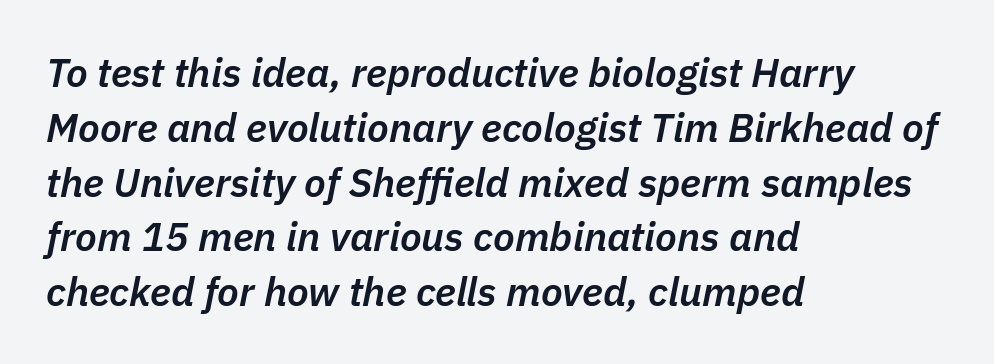
{"italic": "yes", "lean": "right", "slant_degrees": 11, "bold": "semi", "weight": "semibold", "width": "normal", "stroke_contrast": "low", "x_height": "medium", "monospaced": "no", "underline": "no", "align": "left", "line_spacing": "normal", "line_spacing_ratio": 1.37, "letter_spacing": "normal", "letter_spacing_em": 0.0, "glyph_px": 40}
